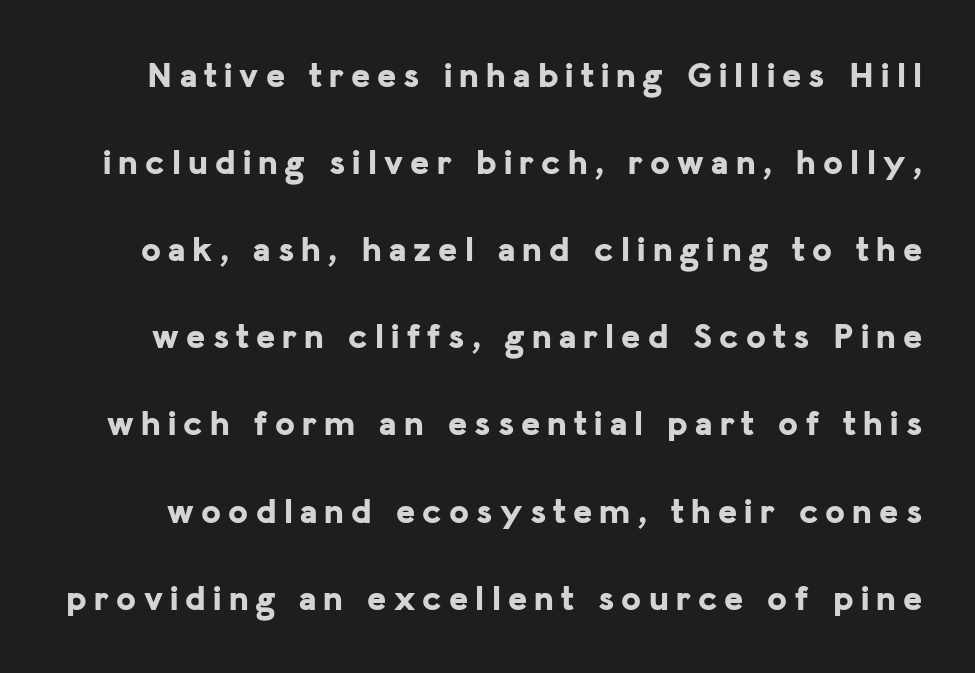
{"serif": "no", "italic": "no", "bold": "yes", "weight": "bold", "width": "normal", "stroke_contrast": "low", "x_height": "medium", "monospaced": "no", "underline": "no", "line_spacing": "loose", "line_spacing_ratio": 2.42, "letter_spacing": "wide", "letter_spacing_em": 0.2, "glyph_px": 36}
